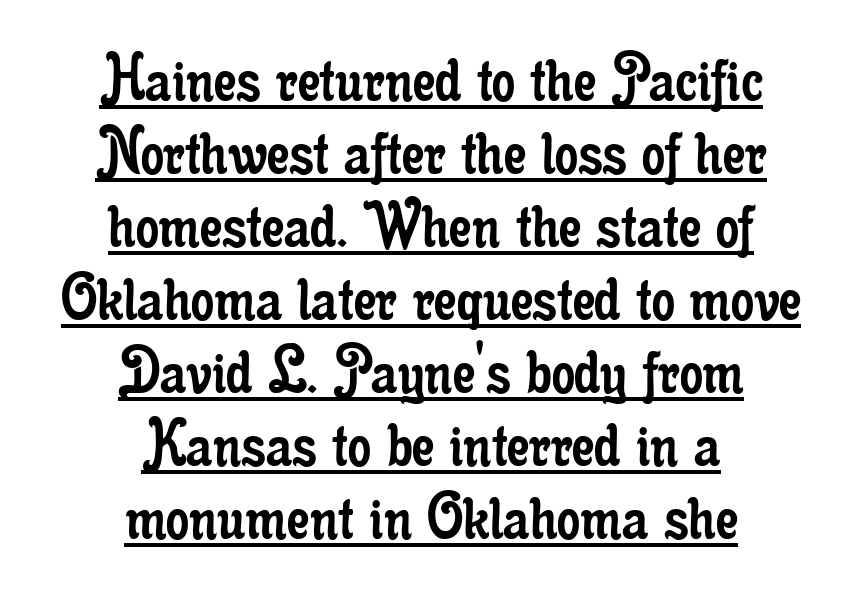
The space between consecutive lines is stingy. Posture: upright roman. Descenders here cross a horizontal rule under the line. These lines are rendered in a variable-pitch font. Caption: multi-line text, centered on the measure. The letterforms sit at book weight or below.
